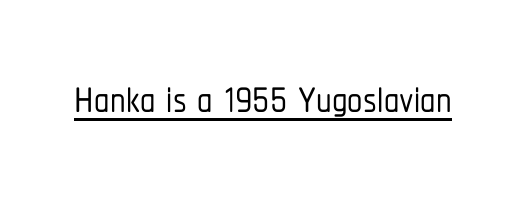
Q: Is the text italic (slanted)? A: No, it is upright.
Q: Is the typeface a serif or a sans-serif typeface? A: Sans-serif.
Q: Is the text underlined? A: Yes.
Q: Is the spacing between letters normal or unusually wide? A: Normal.
Q: Width (condensed, normal, or wide)? A: Condensed.
Q: Stroke contrast? A: Low.
Q: x-height? A: Medium.
Q: Monospaced? A: No.
